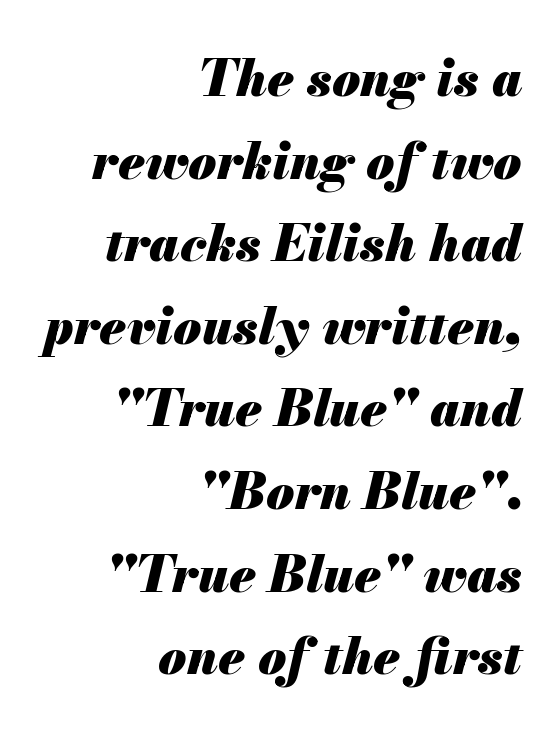
{"italic": "yes", "lean": "right", "slant_degrees": 13, "bold": "yes", "weight": "heavy", "width": "normal", "stroke_contrast": "medium", "x_height": "small", "monospaced": "no", "underline": "no", "align": "right", "line_spacing": "normal", "line_spacing_ratio": 1.62, "letter_spacing": "normal", "letter_spacing_em": 0.0, "glyph_px": 51}
